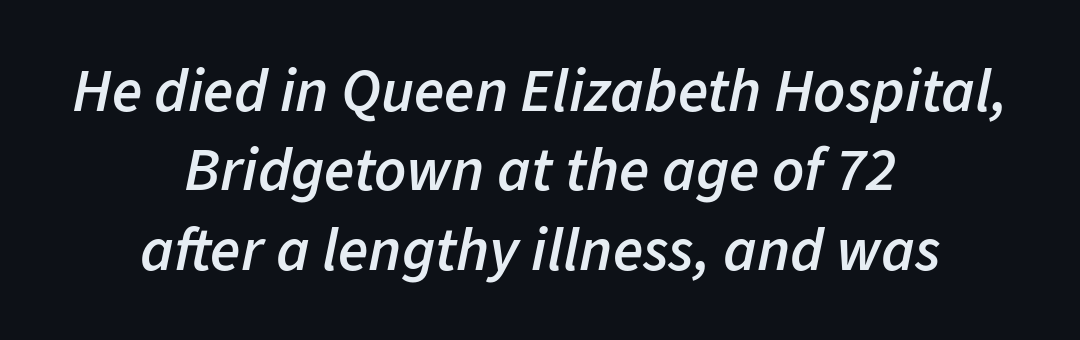
Spacing verdict: proportional, widths tailored to each character. Notice the strokes are somewhat thickened but not fully heavy: this is a semibold. Reading down the column, the eye jumps a familiar distance to each next line. Centered paragraph, ragged on both sides.
